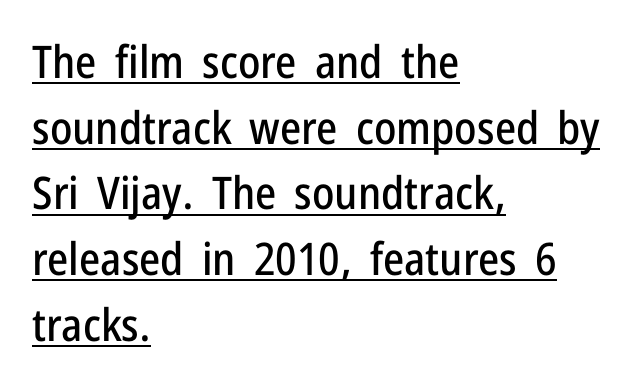
The image shows 45 px condensed sans-serif type, upright; set left-aligned, normal line spacing (1.46x), normal letter spacing, underlined; low stroke contrast and a medium x-height.
